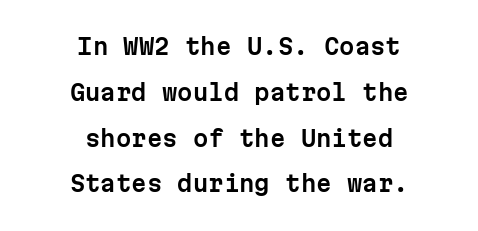
The glyphs are unaccompanied by any horizontal stroke below them. Layout note: lines centered. Do the letters lean? They stand straight. Students, observe: this is what heavily led, spacious text looks like. Spacing between characters is what you'd get straight out of the box.
